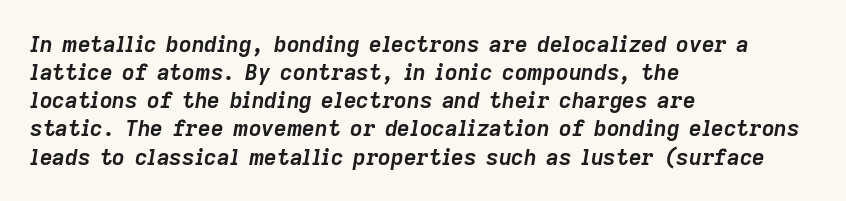
The glyphs have the mass of a bold cut. The passage shown leans; its letterforms are oblique. Notice how descenders clear the ascenders below comfortably — that's standard leading. Line beginnings align vertically; line endings do not.
